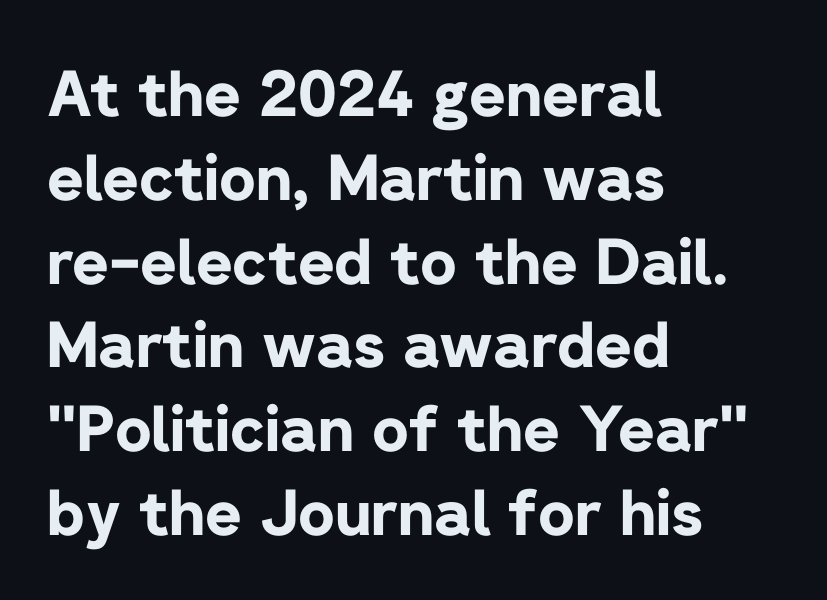
{"serif": "no", "italic": "no", "bold": "yes", "weight": "bold", "width": "normal", "stroke_contrast": "low", "x_height": "medium", "monospaced": "no", "underline": "no", "align": "left", "line_spacing": "normal", "line_spacing_ratio": 1.33, "letter_spacing": "normal", "letter_spacing_em": 0.0, "glyph_px": 63}
